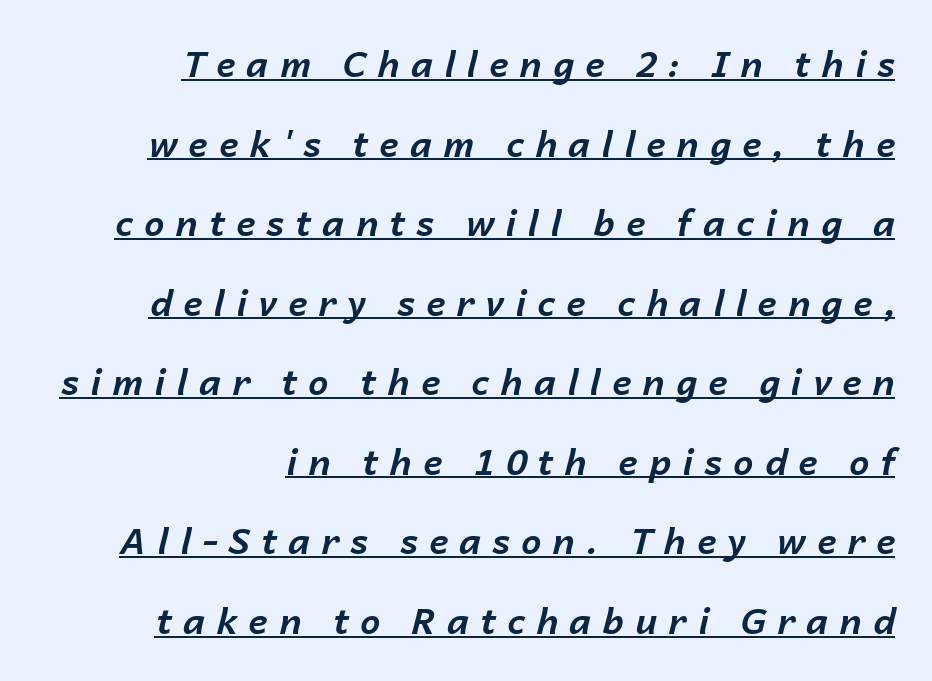
The image shows 36 px bold type, italic (leaning right); set right-aligned, loose line spacing (2.21x), unusually wide letter spacing (+0.31 em), underlined; low stroke contrast and a medium x-height.
